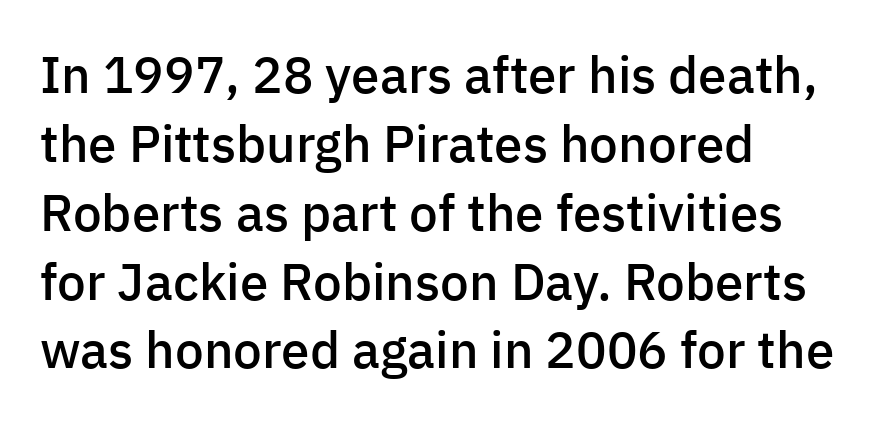
Q: Is the text bold? A: Semi-bold.
Q: Is the text italic (slanted)? A: No, it is upright.
Q: Is the typeface a serif or a sans-serif typeface? A: Sans-serif.
Q: Is the text underlined? A: No.
Q: How is the paragraph aligned? A: Left-aligned.
Q: Is the spacing between letters normal or unusually wide? A: Normal.
Q: Is the spacing between lines tight, normal or loose? A: Normal.
Q: Width (condensed, normal, or wide)? A: Normal.
Q: Stroke contrast? A: Low.
Q: x-height? A: Medium.
Q: Monospaced? A: No.
